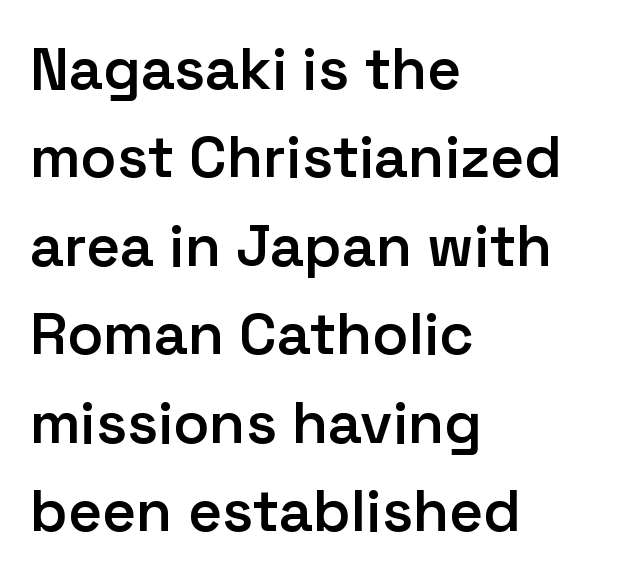
Q: Is the text bold? A: Semi-bold.
Q: Is the text italic (slanted)? A: No, it is upright.
Q: Is the typeface a serif or a sans-serif typeface? A: Sans-serif.
Q: Is the text underlined? A: No.
Q: How is the paragraph aligned? A: Left-aligned.
Q: Is the spacing between letters normal or unusually wide? A: Normal.
Q: Is the spacing between lines tight, normal or loose? A: Normal.
Q: Width (condensed, normal, or wide)? A: Normal.
Q: Stroke contrast? A: Low.
Q: x-height? A: Medium.
Q: Monospaced? A: No.
